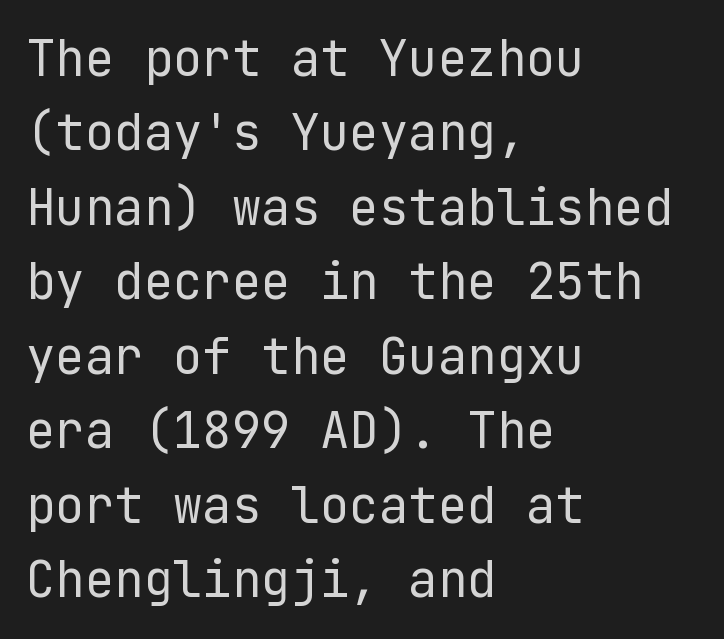
The image shows 49 px regular-weight sans-serif type, upright; set left-aligned, normal line spacing (1.52x), normal letter spacing, not underlined; low stroke contrast and a medium x-height.
